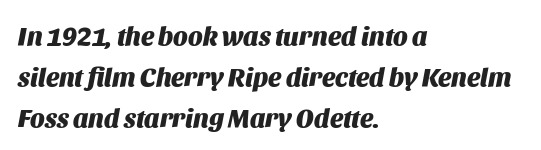
Each new line begins a customary step beneath the previous one. The space directly below the letters is spotless. The glyphs look as if they've been sheared to an angle. Typesetter's note: full bold, strokes at maximum text heaviness. Glyph-to-glyph distance matches everyday printed text.
